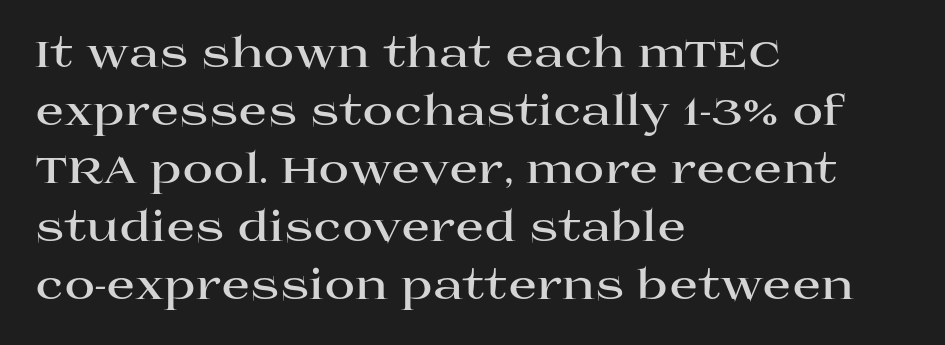
{"serif": "yes", "italic": "no", "bold": "yes", "weight": "bold", "width": "wide", "stroke_contrast": "high", "x_height": "large", "monospaced": "no", "underline": "no", "align": "left", "line_spacing": "normal", "line_spacing_ratio": 1.38, "letter_spacing": "normal", "letter_spacing_em": 0.0, "glyph_px": 42}
